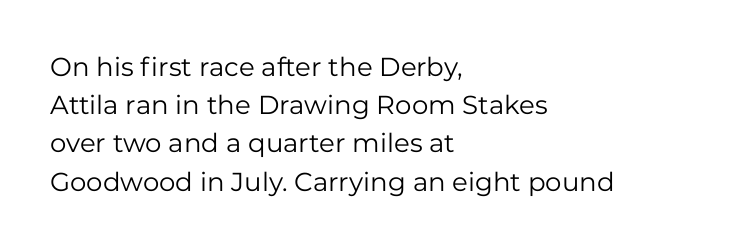
Q: Is the text bold? A: No.
Q: Is the text italic (slanted)? A: No, it is upright.
Q: Is the text underlined? A: No.
Q: How is the paragraph aligned? A: Left-aligned.
Q: Is the spacing between letters normal or unusually wide? A: Normal.
Q: Is the spacing between lines tight, normal or loose? A: Normal.
